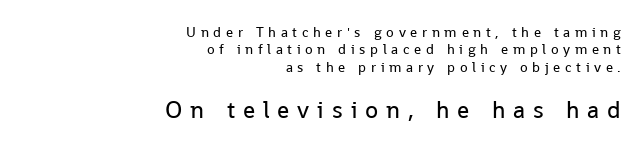
The image shows 24 px text type, upright; set right-aligned, line spacing 1.24x, unusually wide letter spacing (+0.33 em), not underlined; the second (bottom) block is 1.71x larger.
